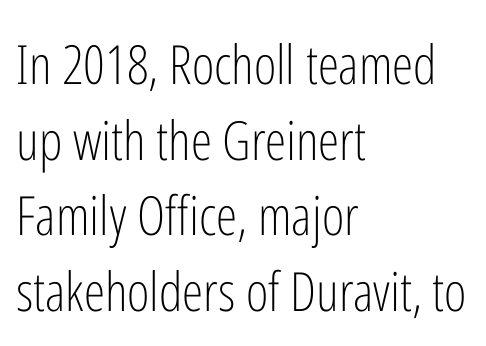
Q: Is the text bold? A: No.
Q: Is the text italic (slanted)? A: No, it is upright.
Q: Is the typeface a serif or a sans-serif typeface? A: Sans-serif.
Q: Is the text underlined? A: No.
Q: How is the paragraph aligned? A: Left-aligned.
Q: Is the spacing between letters normal or unusually wide? A: Normal.
Q: Is the spacing between lines tight, normal or loose? A: Normal.
Q: Width (condensed, normal, or wide)? A: Condensed.
Q: Stroke contrast? A: Low.
Q: x-height? A: Medium.
Q: Monospaced? A: No.
